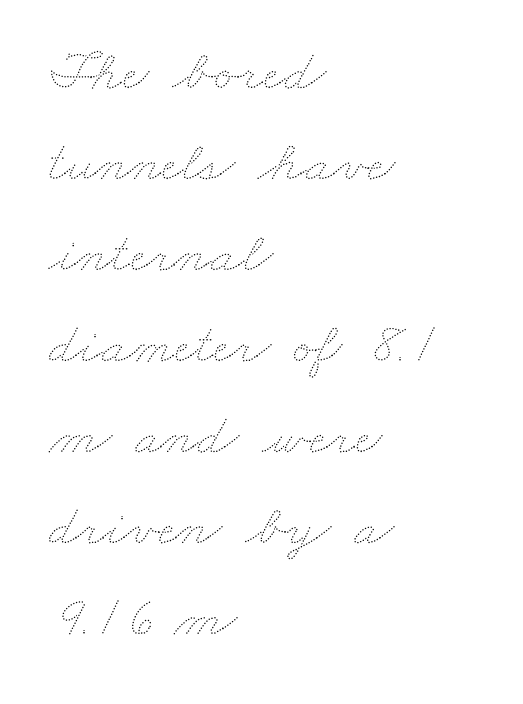
Q: Is the text bold? A: No.
Q: Is the text underlined? A: No.
Q: How is the paragraph aligned? A: Left-aligned.
Q: Is the spacing between letters normal or unusually wide? A: Normal.
Q: Is the spacing between lines tight, normal or loose? A: Normal.
Q: Width (condensed, normal, or wide)? A: Wide.
Q: Stroke contrast? A: Medium.
Q: x-height? A: Small.
Q: Monospaced? A: No.
